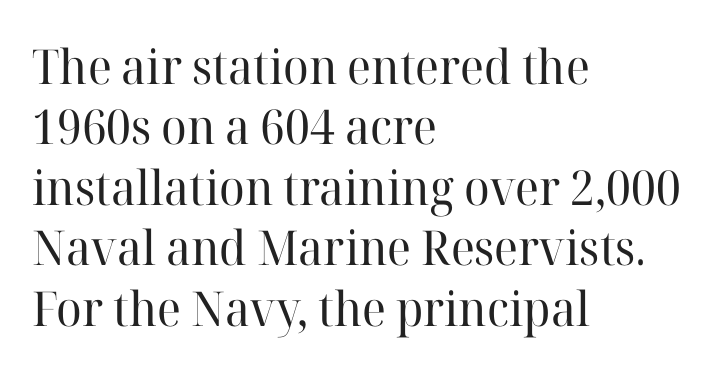
Q: Is the text bold? A: No.
Q: Is the text italic (slanted)? A: No, it is upright.
Q: Is the typeface a serif or a sans-serif typeface? A: Serif.
Q: Is the text underlined? A: No.
Q: How is the paragraph aligned? A: Left-aligned.
Q: Is the spacing between letters normal or unusually wide? A: Normal.
Q: Is the spacing between lines tight, normal or loose? A: Normal.
Q: Width (condensed, normal, or wide)? A: Normal.
Q: Stroke contrast? A: High.
Q: x-height? A: Medium.
Q: Monospaced? A: No.
